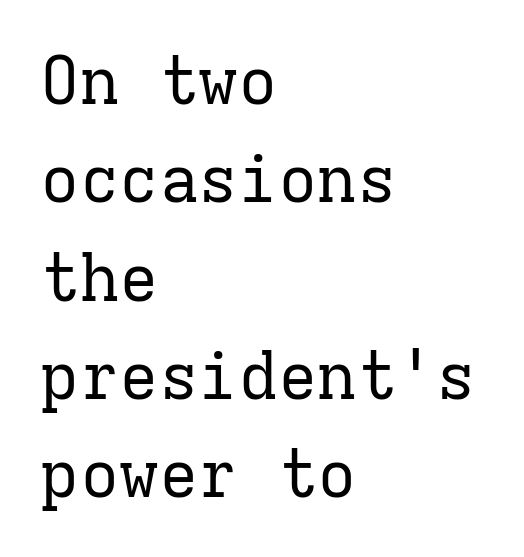
The image shows 66 px regular-weight serif type, upright, monospaced; set left-aligned, normal line spacing (1.49x), normal letter spacing, not underlined; low stroke contrast and a medium x-height.
